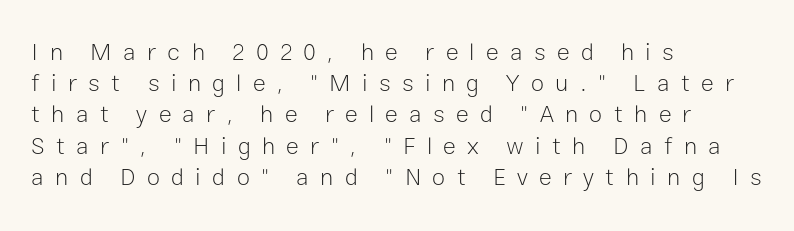
{"italic": "no", "bold": "no", "underline": "no", "align": "left", "line_spacing": "normal", "line_spacing_ratio": 1.3, "letter_spacing": "wide", "letter_spacing_em": 0.47, "glyph_px": 24}
